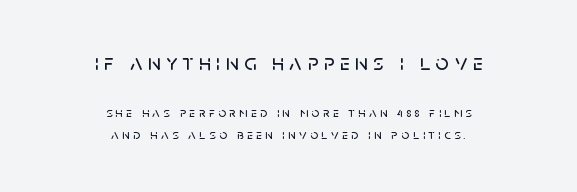
Q: Is the text italic (slanted)? A: No, it is upright.
Q: Is the text underlined? A: No.
Q: How is the paragraph aligned? A: Centered.
Q: Is the spacing between letters normal or unusually wide? A: Unusually wide.
Q: Is the spacing between lines tight, normal or loose? A: Normal.
Q: Which block of text is set in a larger size, the first (top) or the second (bottom)? A: The first (top) one.
